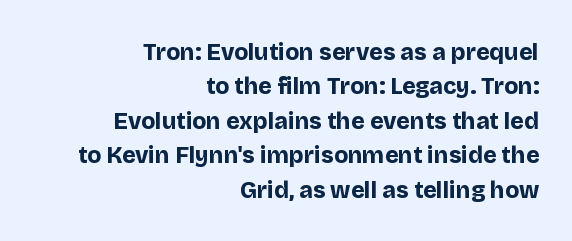
{"italic": "no", "bold": "yes", "underline": "no", "align": "right", "line_spacing": "normal", "line_spacing_ratio": 1.5, "letter_spacing": "normal", "letter_spacing_em": 0.0, "glyph_px": 23}
